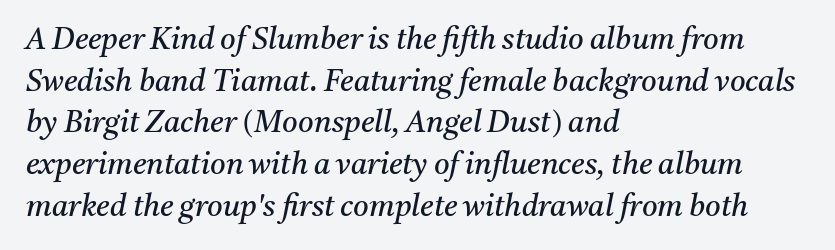
Compared with typical paragraphs, the rows here are spaced about the same. These lines stack with their left ends in a neat column. Characters are canted at an angle relative to the baseline's perpendicular. Varying glyph widths throughout — classic text-font behaviour. Stems and bowls with no extra thickness — not bold. The type is set solid horizontally, with unmodified tracking.
